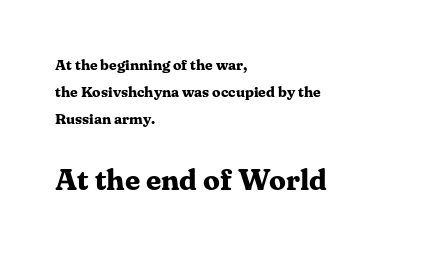
Summary of weight: heavy, a full bold. Upright lettering throughout. Of the two passages, the one underneath uses the larger point size. The string is rendered with underlining switched off.
